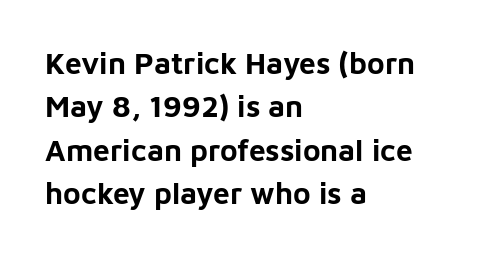
Words float on clear page, feet unadorned. Vertical strokes here are truly vertical. Typographic density is high because the face is bold. Spacing between characters is what you'd get straight out of the box. Every row of glyphs begins at an identical x-position on the left.
